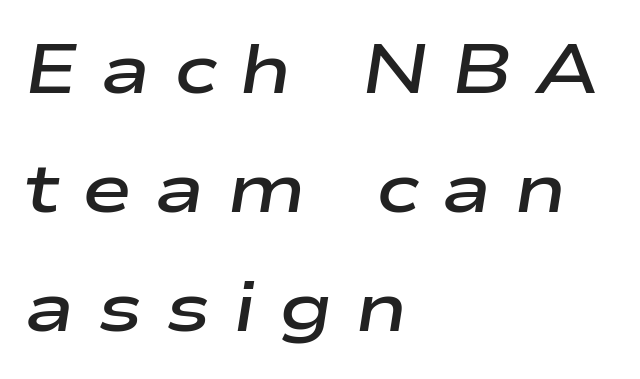
The image shows 68 px semibold, wide type, italic (leaning right); set left-aligned, line spacing 1.75x, unusually wide letter spacing (+0.33 em), not underlined; low stroke contrast and a medium x-height.
